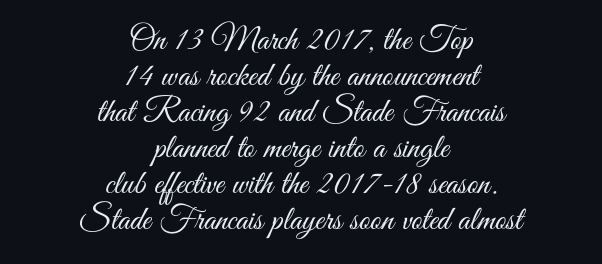
The image shows 34 px light, condensed sans-serif type; set centered, tight line spacing (1.06x), normal letter spacing, not underlined; medium stroke contrast and a small x-height.
